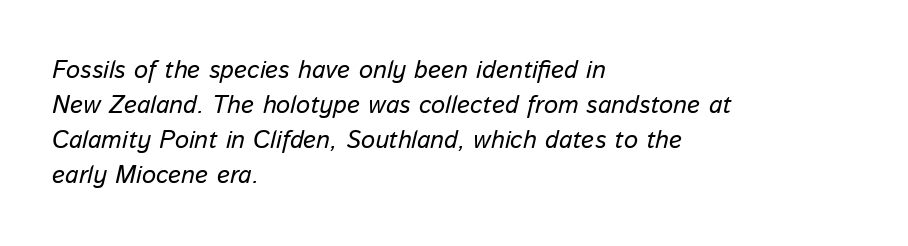
The image shows 25 px text type, italic (leaning right); set left-aligned, normal line spacing (1.4x), normal letter spacing, not underlined.
